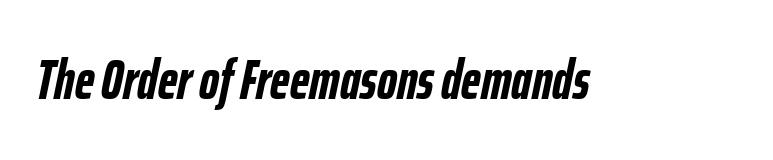
The image shows 55 px semibold, condensed type, italic (leaning right); set normal letter spacing, not underlined; low stroke contrast and a medium x-height.
